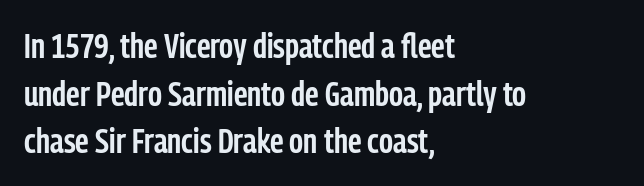
Semibold letterforms, between regular and bold. Type without underlining. Inter-character spacing is left at the font's built-in metrics. The passage shown is typed in a proportional face where columns would drift.
